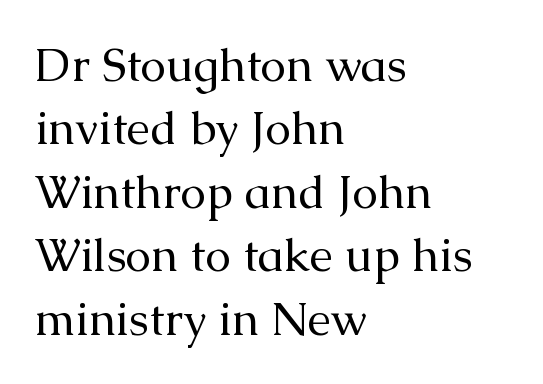
The image shows 46 px regular-weight serif type, upright; set left-aligned, normal line spacing (1.38x), normal letter spacing, not underlined; medium stroke contrast and a medium x-height.
